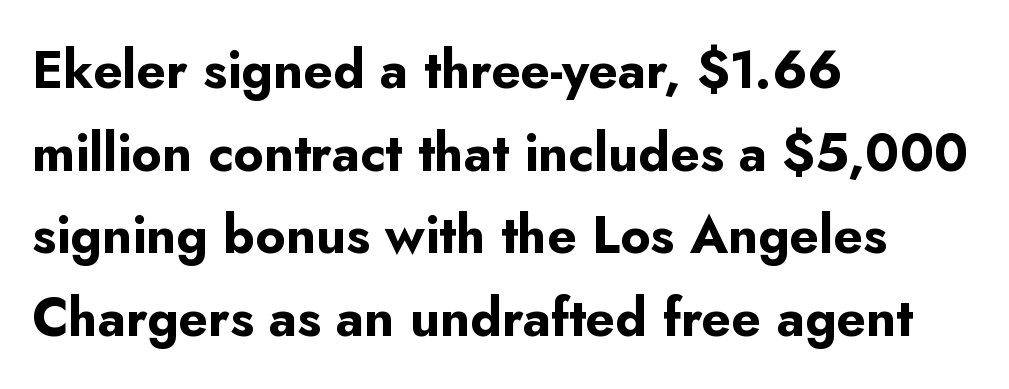
{"serif": "no", "italic": "no", "bold": "yes", "weight": "bold", "width": "normal", "stroke_contrast": "low", "x_height": "small", "monospaced": "no", "underline": "no", "align": "left", "line_spacing": "normal", "line_spacing_ratio": 1.59, "letter_spacing": "normal", "letter_spacing_em": 0.0, "glyph_px": 52}
